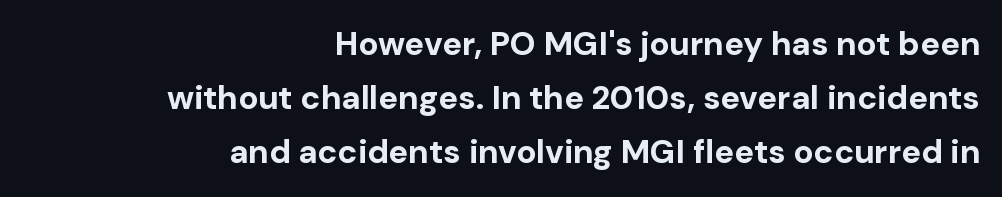
Q: Is the text bold? A: Yes.
Q: Is the text italic (slanted)? A: No, it is upright.
Q: Is the typeface a serif or a sans-serif typeface? A: Sans-serif.
Q: Is the text underlined? A: No.
Q: How is the paragraph aligned? A: Right-aligned.
Q: Is the spacing between letters normal or unusually wide? A: Normal.
Q: Is the spacing between lines tight, normal or loose? A: Normal.
Q: Width (condensed, normal, or wide)? A: Normal.
Q: Stroke contrast? A: Low.
Q: x-height? A: Medium.
Q: Monospaced? A: No.
